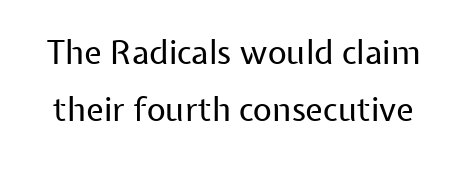
The image shows 33 px regular-weight sans-serif type, upright; set line spacing 1.73x, normal letter spacing, not underlined; low stroke contrast and a medium x-height.
